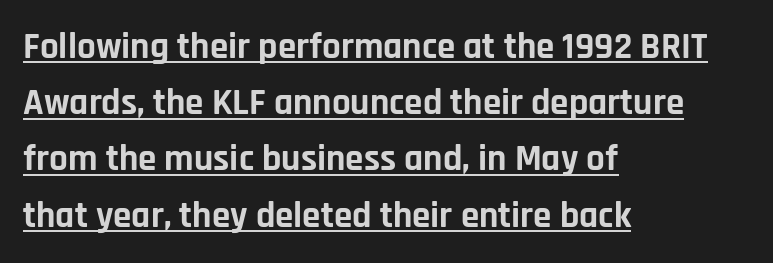
Q: Is the text bold? A: Yes.
Q: Is the text italic (slanted)? A: No, it is upright.
Q: Is the typeface a serif or a sans-serif typeface? A: Sans-serif.
Q: Is the text underlined? A: Yes.
Q: How is the paragraph aligned? A: Left-aligned.
Q: Is the spacing between letters normal or unusually wide? A: Normal.
Q: Is the spacing between lines tight, normal or loose? A: Normal.
Q: Width (condensed, normal, or wide)? A: Normal.
Q: Stroke contrast? A: Low.
Q: x-height? A: Large.
Q: Monospaced? A: No.
